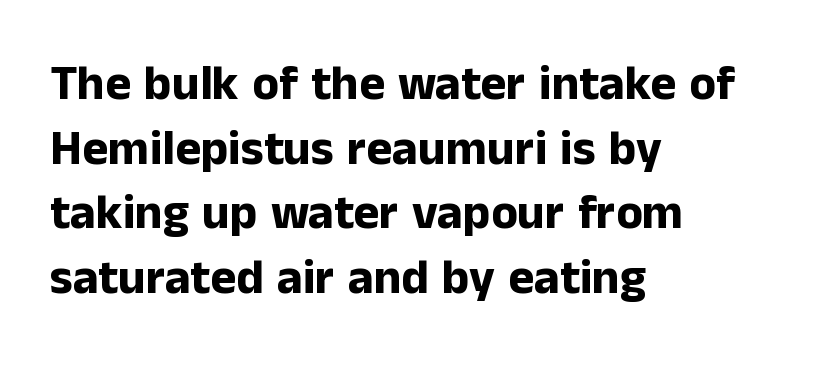
The image shows 49 px bold sans-serif type, upright; set left-aligned, normal line spacing (1.32x), normal letter spacing, not underlined; low stroke contrast and a medium x-height.
